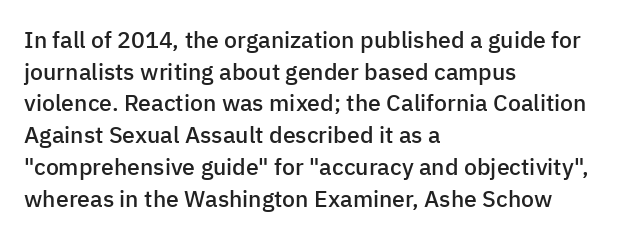
{"italic": "no", "bold": "semi", "underline": "no", "align": "left", "line_spacing": "normal", "line_spacing_ratio": 1.38, "letter_spacing": "normal", "letter_spacing_em": 0.0, "glyph_px": 23}
